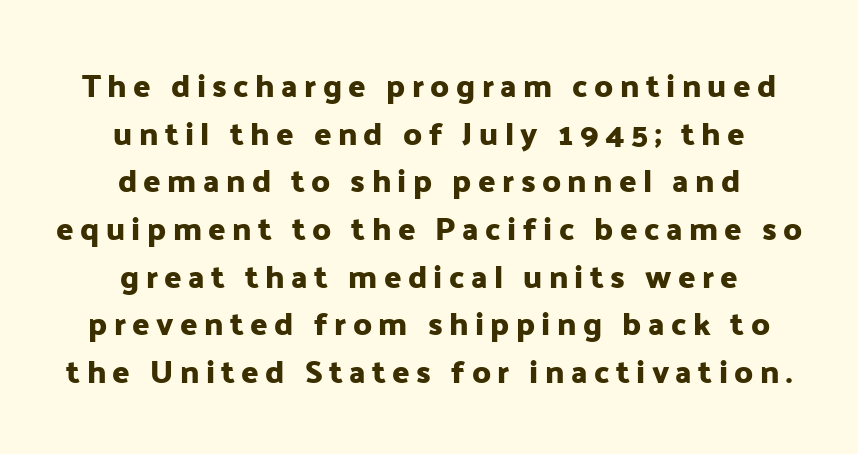
The image shows 32 px sans-serif type, upright; set centered, normal line spacing (1.49x), unusually wide letter spacing (+0.2 em), not underlined; low stroke contrast and a medium x-height.
